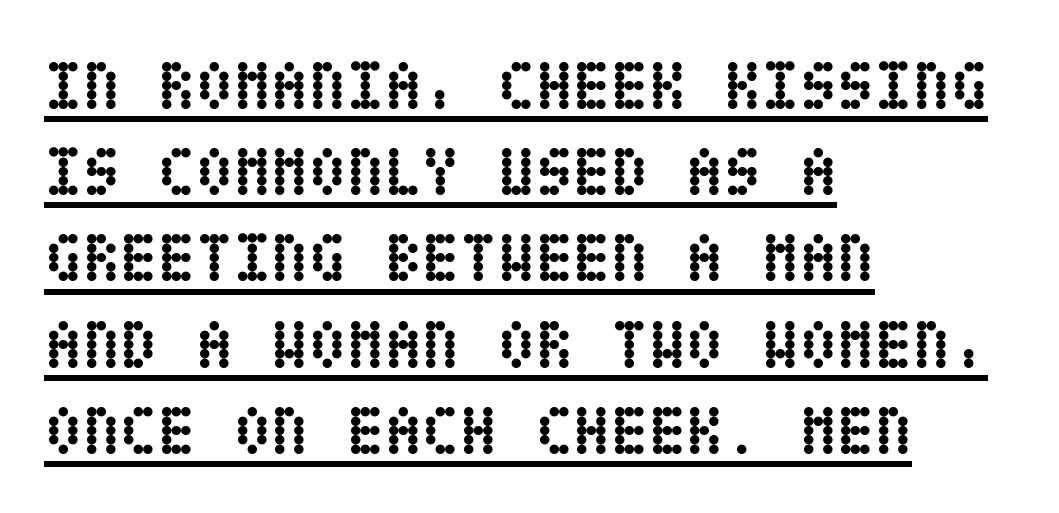
{"italic": "no", "bold": "yes", "weight": "semibold", "width": "condensed", "stroke_contrast": "low", "x_height": "large", "underline": "yes", "align": "left", "line_spacing": "normal", "line_spacing_ratio": 1.25, "letter_spacing": "normal", "letter_spacing_em": 0.0, "glyph_px": 69}
